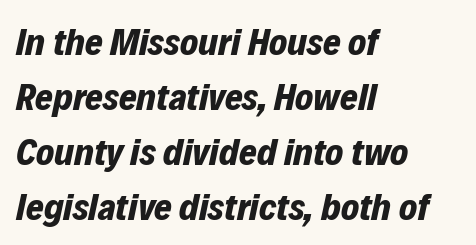
The image shows 38 px bold type, italic (leaning right); set left-aligned, normal line spacing (1.45x), normal letter spacing, not underlined; low stroke contrast and a medium x-height.
